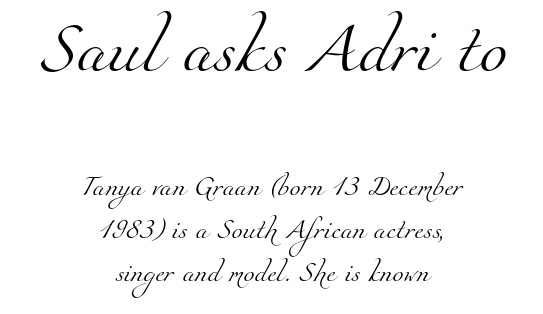
Q: Is the text bold? A: No.
Q: Is the typeface a serif or a sans-serif typeface? A: Serif.
Q: Is the text underlined? A: No.
Q: How is the paragraph aligned? A: Centered.
Q: Is the spacing between letters normal or unusually wide? A: Normal.
Q: Is the spacing between lines tight, normal or loose? A: Loose.
Q: Which block of text is set in a larger size, the first (top) or the second (bottom)? A: The first (top) one.
Q: Width (condensed, normal, or wide)? A: Normal.
Q: Stroke contrast? A: Medium.
Q: x-height? A: Small.
Q: Monospaced? A: No.
